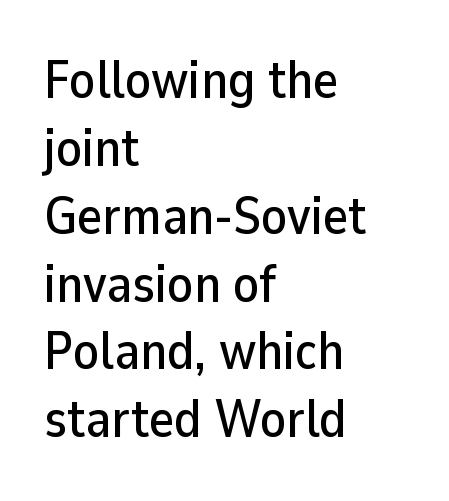
{"serif": "no", "italic": "no", "width": "normal", "stroke_contrast": "low", "x_height": "medium", "monospaced": "no", "underline": "no", "align": "left", "line_spacing": "normal", "line_spacing_ratio": 1.28, "letter_spacing": "normal", "letter_spacing_em": 0.0, "glyph_px": 53}
